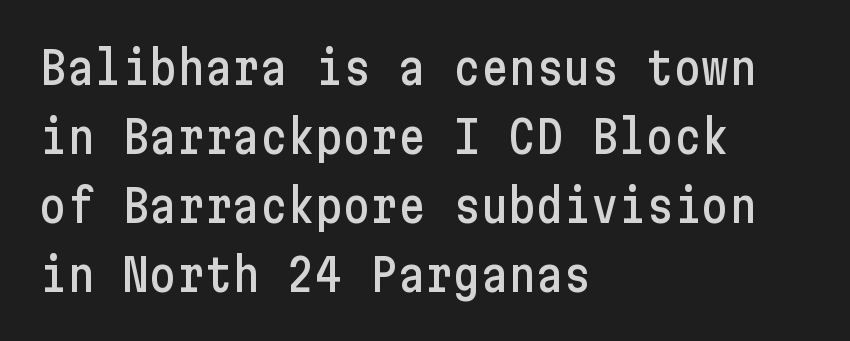
Q: Is the text italic (slanted)? A: No, it is upright.
Q: Is the typeface a serif or a sans-serif typeface? A: Sans-serif.
Q: Is the text underlined? A: No.
Q: How is the paragraph aligned? A: Left-aligned.
Q: Is the spacing between letters normal or unusually wide? A: Normal.
Q: Is the spacing between lines tight, normal or loose? A: Normal.
Q: Width (condensed, normal, or wide)? A: Condensed.
Q: Stroke contrast? A: Low.
Q: x-height? A: Medium.
